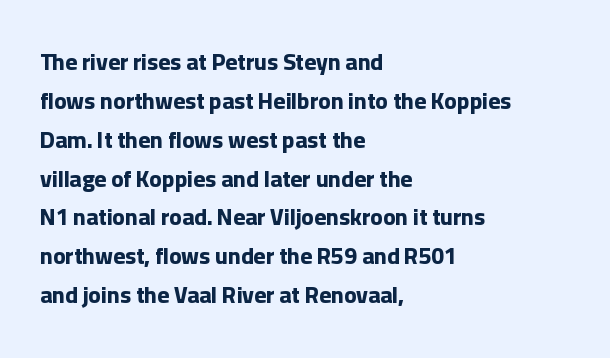
The image shows 23 px bold type, upright; set left-aligned, normal line spacing (1.69x), normal letter spacing, not underlined.
